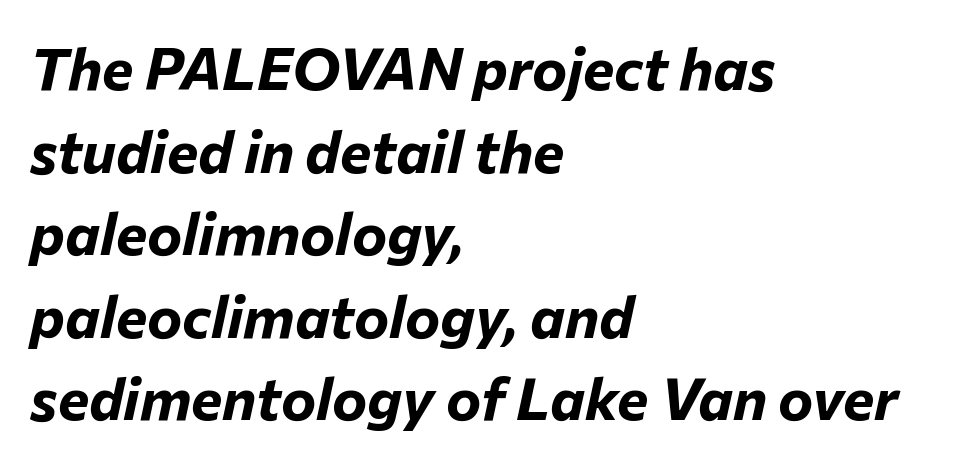
The image shows 59 px bold type, italic (leaning right); set left-aligned, normal line spacing (1.4x), normal letter spacing, not underlined; low stroke contrast and a medium x-height.
